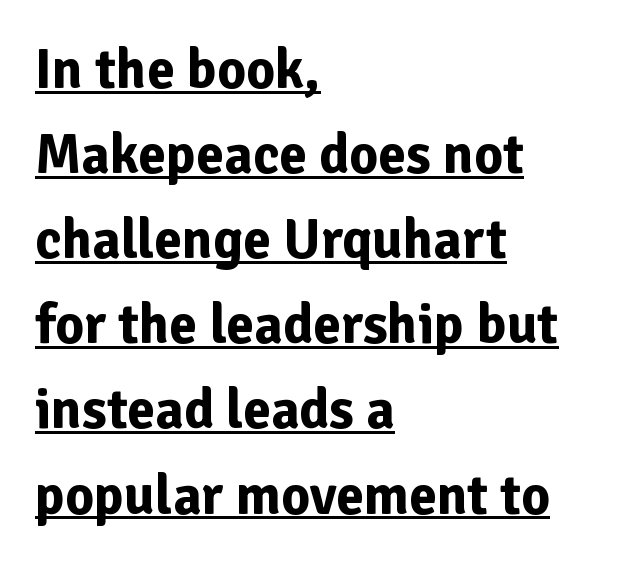
{"serif": "no", "italic": "no", "bold": "yes", "weight": "bold", "width": "normal", "stroke_contrast": "low", "x_height": "medium", "monospaced": "no", "underline": "yes", "align": "left", "line_spacing": "normal", "line_spacing_ratio": 1.52, "letter_spacing": "normal", "letter_spacing_em": 0.0, "glyph_px": 56}
